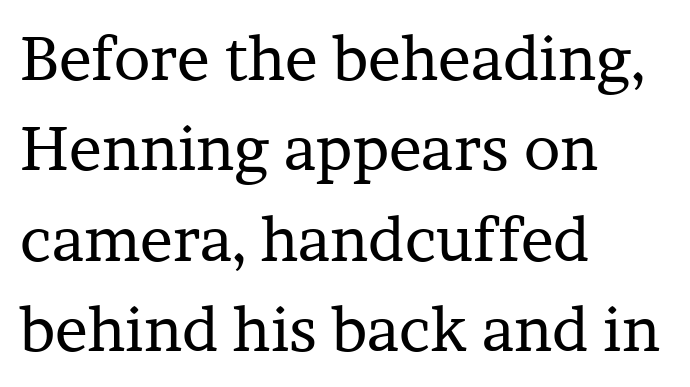
Lines of text with bare space underneath. Letters have the restrained weight of plain body copy at most. The text block is weighted toward the left margin, trailing off unevenly rightward. This sample uses a serif face.
